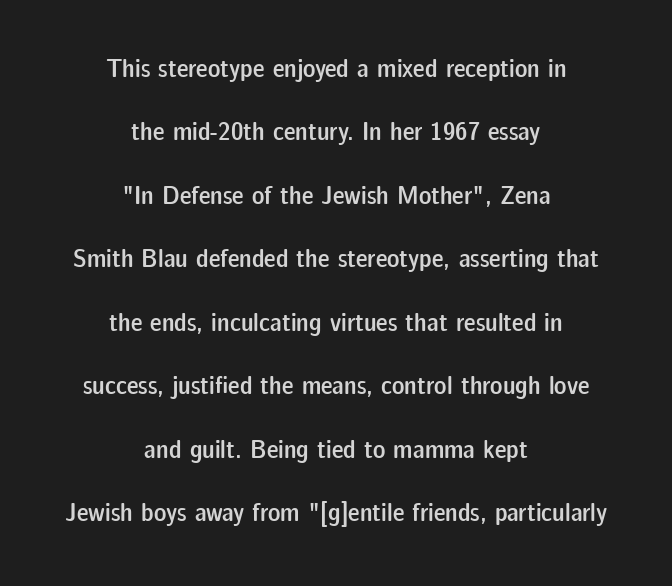
The axis of the letterforms is exactly vertical. What stands out about the letter spacing? Nothing — it is the standard amount. A fair bit of extra ink — the face is semibold, not bold. Rows of type keep a wide berth in the vertical direction. Short and long lines alike share a common midpoint.
